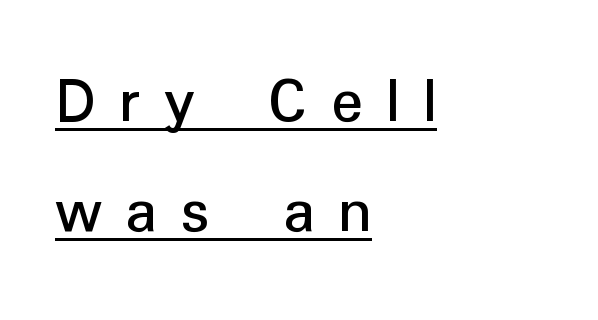
The image shows 66 px sans-serif type, upright; set left-aligned, normal line spacing (1.67x), unusually wide letter spacing (+0.35 em), underlined; low stroke contrast and a medium x-height.
